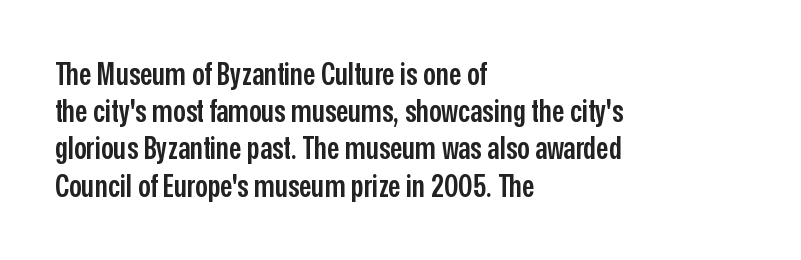
Spacing between characters is what you'd get straight out of the box. Typesetter's note: demi weight, one step under bold. The lettering holds an erect, upright posture throughout. The face used here is proportionally spaced, like ordinary book or web type.
